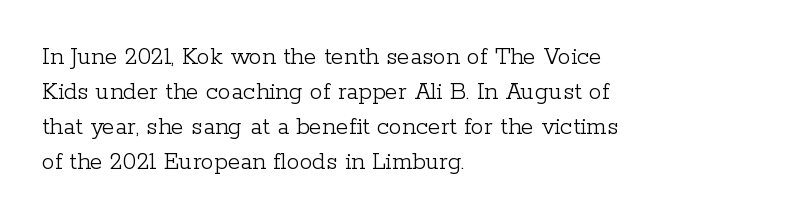
Q: Is the text bold? A: No.
Q: Is the text italic (slanted)? A: No, it is upright.
Q: Is the text underlined? A: No.
Q: How is the paragraph aligned? A: Left-aligned.
Q: Is the spacing between letters normal or unusually wide? A: Normal.
Q: Is the spacing between lines tight, normal or loose? A: Normal.
